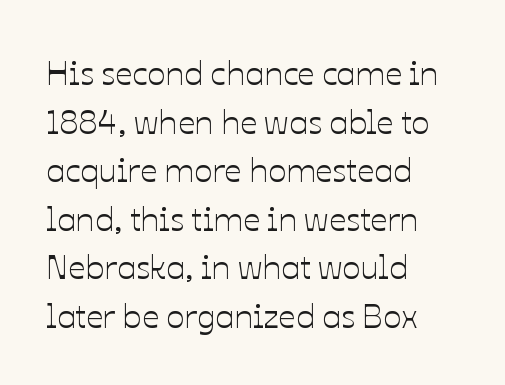
Q: Is the text italic (slanted)? A: No, it is upright.
Q: Is the text underlined? A: No.
Q: How is the paragraph aligned? A: Left-aligned.
Q: Is the spacing between letters normal or unusually wide? A: Normal.
Q: Is the spacing between lines tight, normal or loose? A: Normal.
Q: Width (condensed, normal, or wide)? A: Normal.
Q: Stroke contrast? A: Low.
Q: x-height? A: Medium.
Q: Monospaced? A: No.
